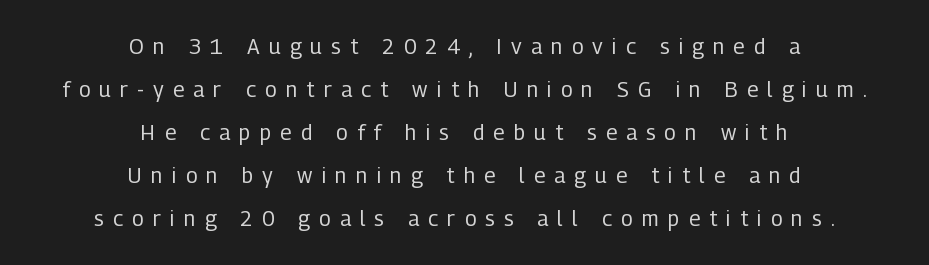
Q: Is the text bold? A: No.
Q: Is the text italic (slanted)? A: No, it is upright.
Q: Is the text underlined? A: No.
Q: How is the paragraph aligned? A: Centered.
Q: Is the spacing between letters normal or unusually wide? A: Unusually wide.
Q: Is the spacing between lines tight, normal or loose? A: Loose.
